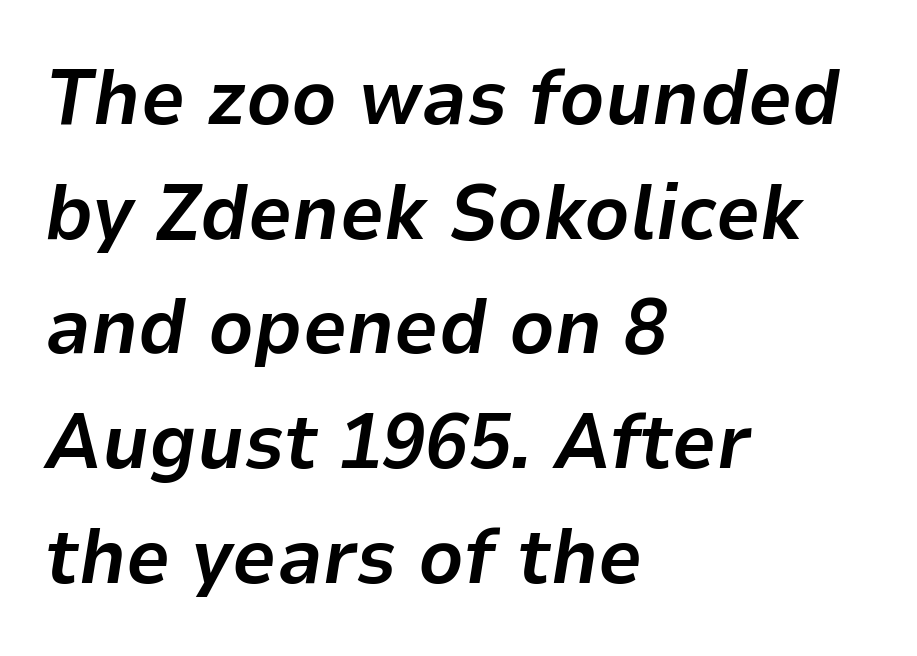
The image shows 78 px bold type, italic (leaning right); set left-aligned, normal line spacing (1.47x), normal letter spacing, not underlined; low stroke contrast and a medium x-height.
